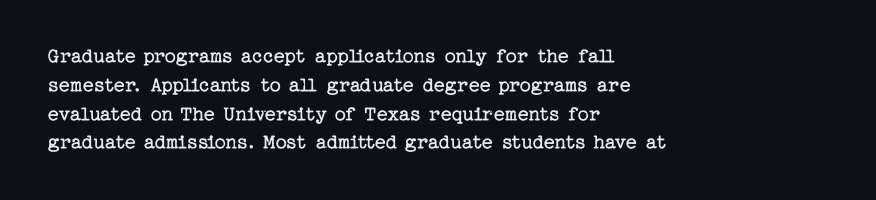
Q: Is the text bold? A: No.
Q: Is the text italic (slanted)? A: No, it is upright.
Q: Is the text underlined? A: No.
Q: How is the paragraph aligned? A: Left-aligned.
Q: Is the spacing between letters normal or unusually wide? A: Normal.
Q: Is the spacing between lines tight, normal or loose? A: Normal.
